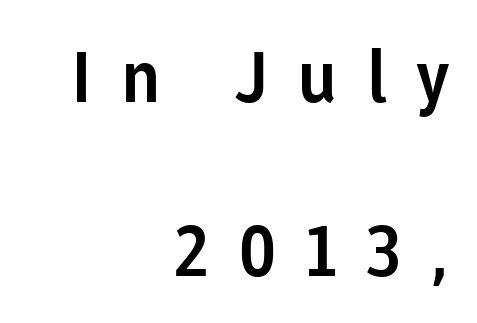
Tracking here is generous; glyphs stand well apart from one another. Unlike italic type, these characters show no tilt at all. Check the space under the baseline: it is left empty. Are there feet on the stems? There aren't — it's a sans. Leading: increased. Is this a fixed-width face? No — the glyphs have proportional, varying widths.
